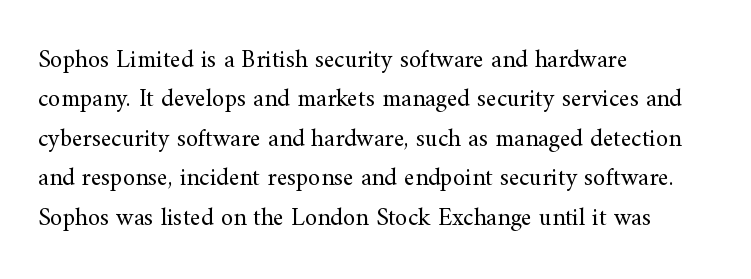
The image shows 25 px text type, upright; set left-aligned, normal line spacing (1.58x), normal letter spacing, not underlined.
